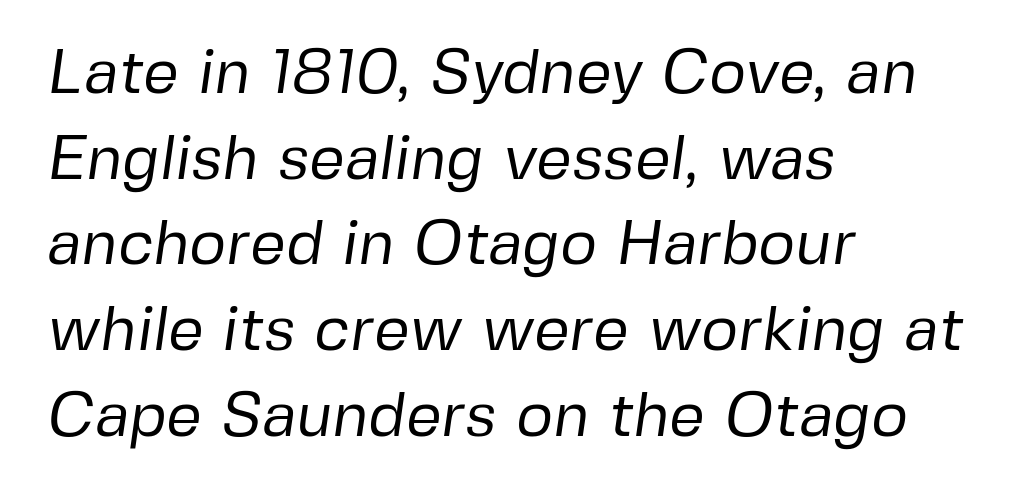
{"serif": "no", "bold": "no", "weight": "regular", "width": "normal", "stroke_contrast": "low", "x_height": "medium", "monospaced": "no", "underline": "no", "align": "left", "line_spacing": "normal", "line_spacing_ratio": 1.36, "letter_spacing": "normal", "letter_spacing_em": 0.0, "glyph_px": 63}
